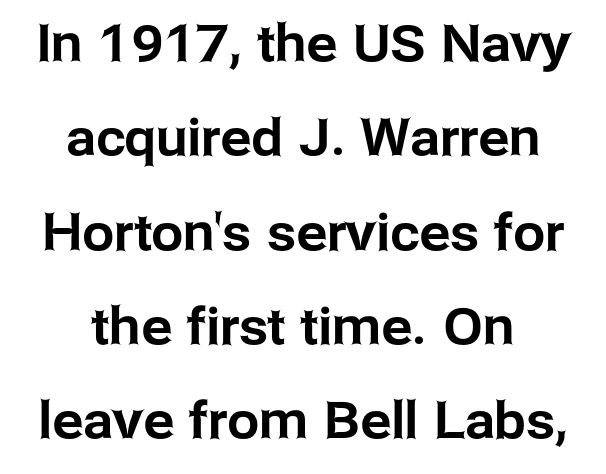
Q: Is the text italic (slanted)? A: No, it is upright.
Q: Is the typeface a serif or a sans-serif typeface? A: Sans-serif.
Q: Is the text underlined? A: No.
Q: How is the paragraph aligned? A: Centered.
Q: Is the spacing between letters normal or unusually wide? A: Normal.
Q: Width (condensed, normal, or wide)? A: Normal.
Q: Stroke contrast? A: Low.
Q: x-height? A: Medium.
Q: Monospaced? A: No.
